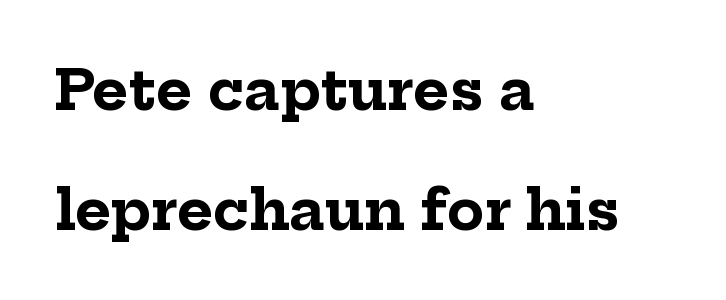
The designer went with a serif here, giving each stem small feet. Looks like regular typesetting: each glyph gets only the width it needs. The lines are spread far apart with generous leading. The passage shown is not underscored anywhere.
